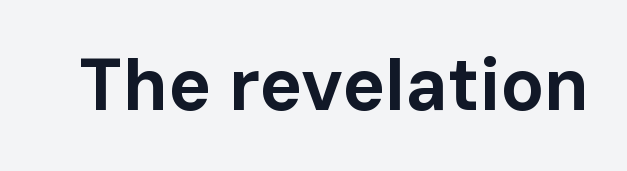
Q: Is the text bold? A: Yes.
Q: Is the text italic (slanted)? A: No, it is upright.
Q: Is the typeface a serif or a sans-serif typeface? A: Sans-serif.
Q: Is the text underlined? A: No.
Q: Is the spacing between letters normal or unusually wide? A: Normal.
Q: Width (condensed, normal, or wide)? A: Normal.
Q: Stroke contrast? A: Low.
Q: x-height? A: Medium.
Q: Monospaced? A: No.
